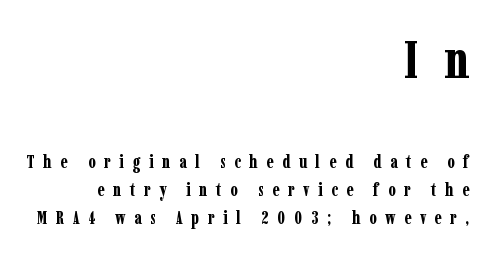
Q: Is the text bold? A: Yes.
Q: Is the text italic (slanted)? A: No, it is upright.
Q: Is the typeface a serif or a sans-serif typeface? A: Serif.
Q: Is the text underlined? A: No.
Q: How is the paragraph aligned? A: Right-aligned.
Q: Is the spacing between letters normal or unusually wide? A: Unusually wide.
Q: Is the spacing between lines tight, normal or loose? A: Normal.
Q: Which block of text is set in a larger size, the first (top) or the second (bottom)? A: The first (top) one.
Q: Width (condensed, normal, or wide)? A: Condensed.
Q: Stroke contrast? A: Low.
Q: x-height? A: Medium.
Q: Monospaced? A: No.
